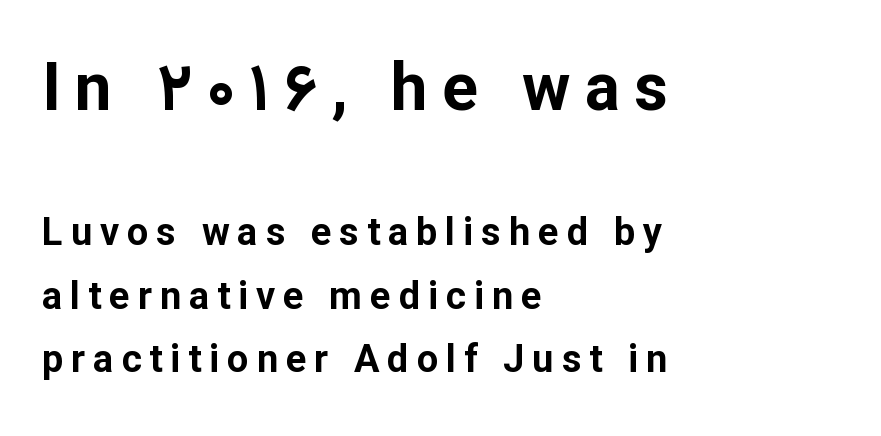
Q: Is the text bold? A: Yes.
Q: Is the text italic (slanted)? A: No, it is upright.
Q: Is the typeface a serif or a sans-serif typeface? A: Sans-serif.
Q: Is the text underlined? A: No.
Q: How is the paragraph aligned? A: Left-aligned.
Q: Is the spacing between letters normal or unusually wide? A: Unusually wide.
Q: Is the spacing between lines tight, normal or loose? A: Normal.
Q: Which block of text is set in a larger size, the first (top) or the second (bottom)? A: The first (top) one.
Q: Width (condensed, normal, or wide)? A: Normal.
Q: Stroke contrast? A: Low.
Q: x-height? A: Medium.
Q: Monospaced? A: No.
